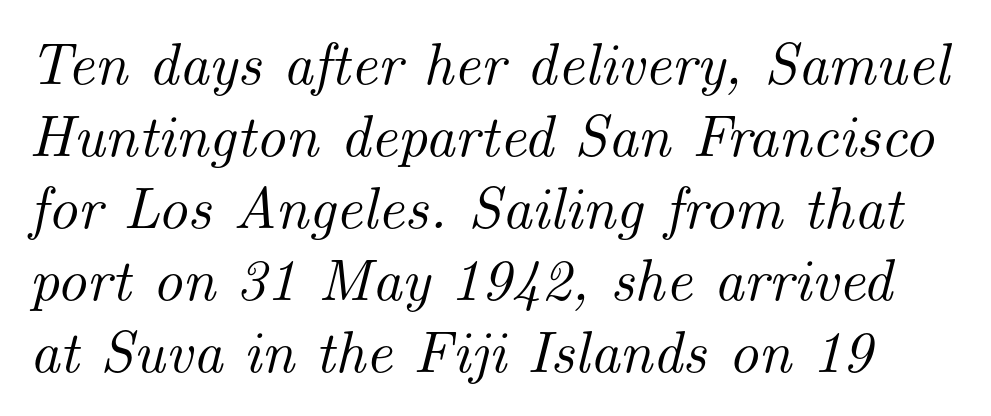
{"serif": "yes", "italic": "yes", "lean": "right", "slant_degrees": 14, "width": "normal", "stroke_contrast": "medium", "x_height": "small", "monospaced": "no", "underline": "no", "line_spacing_ratio": 1.22, "letter_spacing": "normal", "letter_spacing_em": 0.0, "glyph_px": 59}
